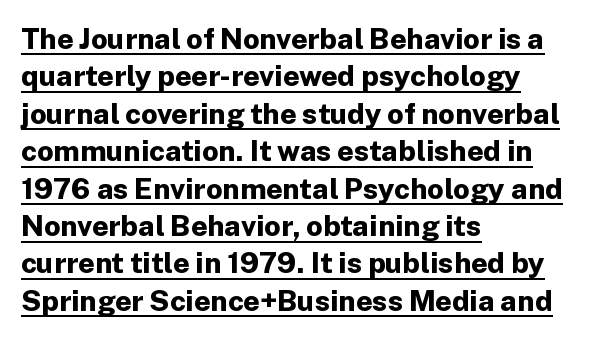
The image shows 29 px bold sans-serif type, upright; set left-aligned, normal line spacing (1.29x), normal letter spacing, underlined; low stroke contrast and a medium x-height.
